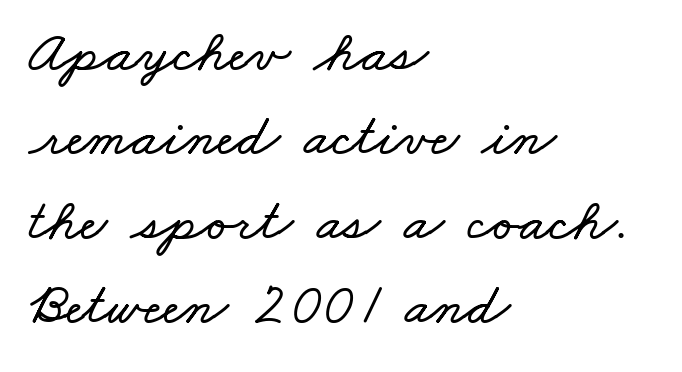
{"width": "wide", "stroke_contrast": "low", "x_height": "small", "monospaced": "no", "underline": "no", "align": "left", "line_spacing": "normal", "line_spacing_ratio": 1.43, "letter_spacing": "normal", "letter_spacing_em": 0.0, "glyph_px": 59}
